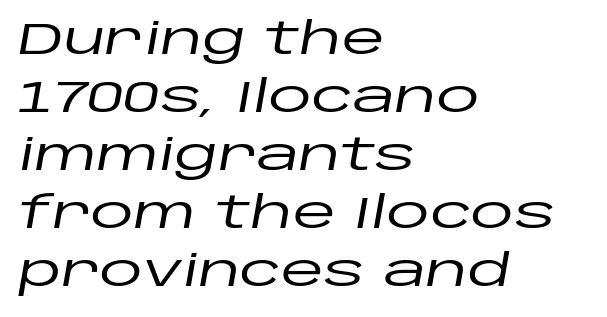
The image shows 44 px wide type, italic (leaning right); set left-aligned, normal line spacing (1.32x), normal letter spacing, not underlined; low stroke contrast and a large x-height.
